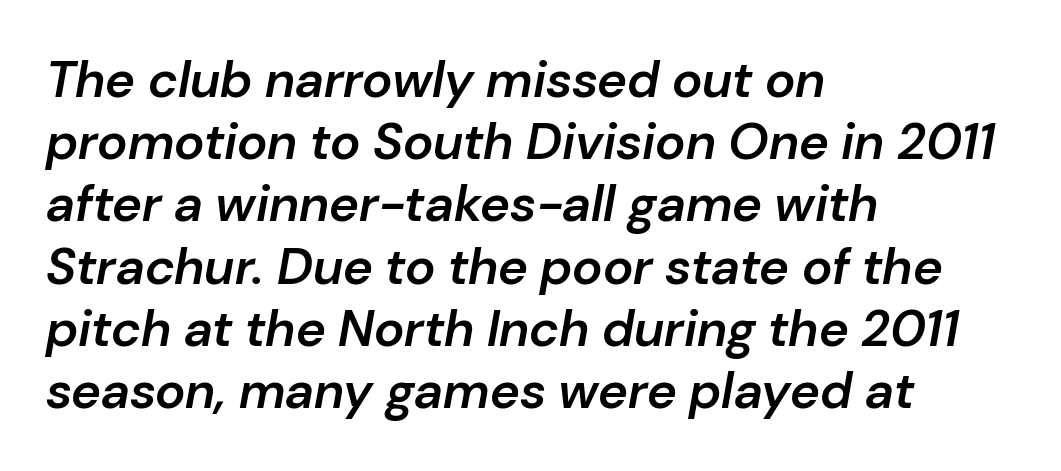
The image shows 51 px semibold type, italic (leaning right); set left-aligned, line spacing 1.22x, normal letter spacing, not underlined; low stroke contrast and a medium x-height.
